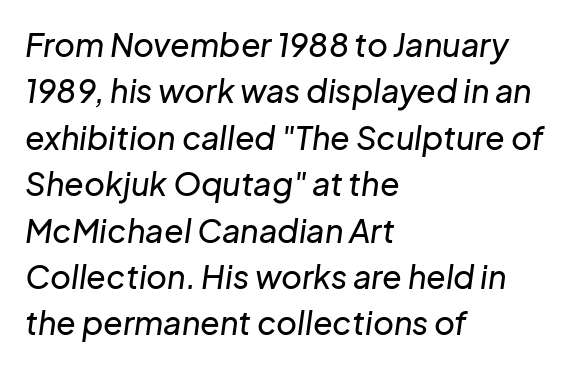
Q: Is the text italic (slanted)? A: Yes, it leans right by about 8 degrees.
Q: Is the text underlined? A: No.
Q: How is the paragraph aligned? A: Left-aligned.
Q: Is the spacing between letters normal or unusually wide? A: Normal.
Q: Is the spacing between lines tight, normal or loose? A: Normal.
Q: Width (condensed, normal, or wide)? A: Normal.
Q: Stroke contrast? A: Low.
Q: x-height? A: Medium.
Q: Monospaced? A: No.
